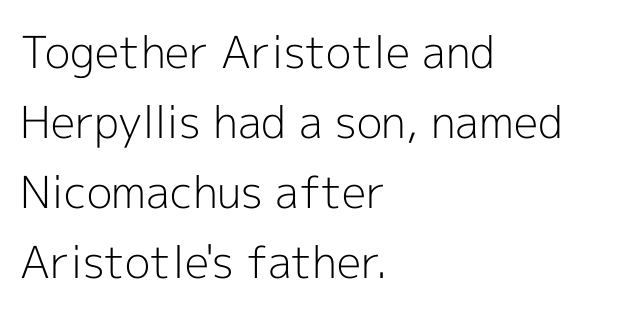
The image shows 44 px light sans-serif type, upright; set left-aligned, normal line spacing (1.59x), normal letter spacing, not underlined; a medium x-height.
